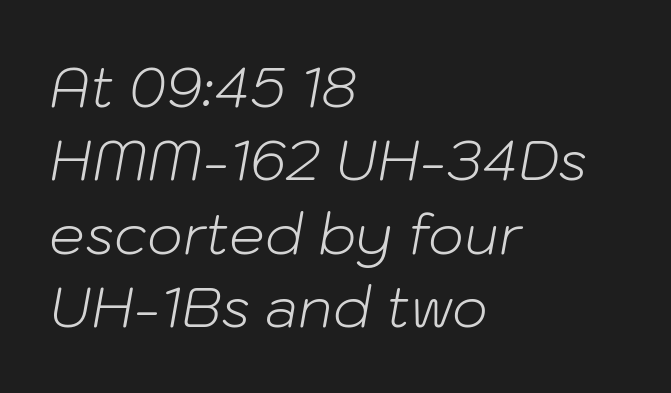
The image shows 56 px light type, italic (leaning right); set left-aligned, normal line spacing (1.31x), normal letter spacing, not underlined; low stroke contrast and a medium x-height.
